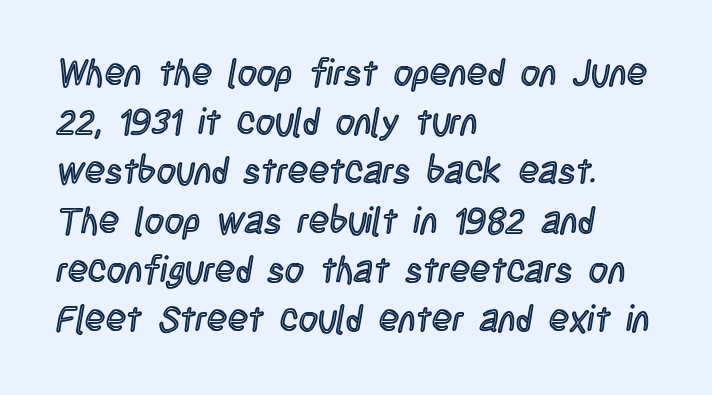
{"width": "condensed", "x_height": "large", "monospaced": "no", "underline": "no", "align": "left", "line_spacing": "normal", "line_spacing_ratio": 1.33, "letter_spacing": "normal", "letter_spacing_em": 0.0, "glyph_px": 37}
